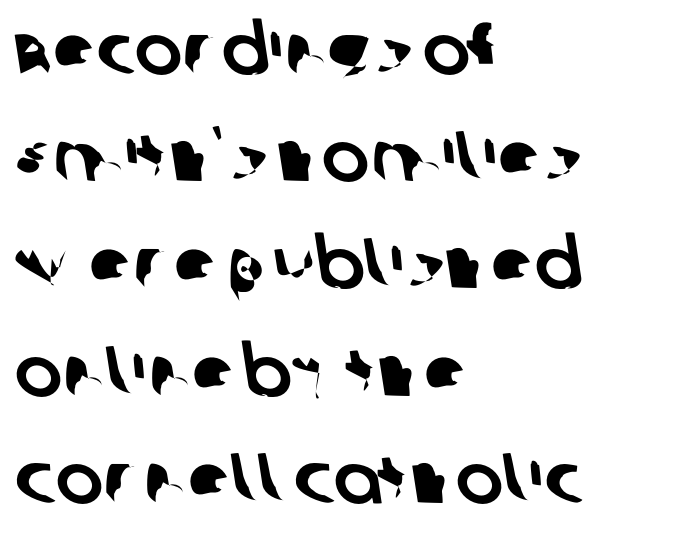
Words float on clear page, feet unadorned. The gaps between neighbouring characters are ordinary and unremarkable. Is this a sans? Yes — the strokes have no serifs. Left-aligned paragraph, ragged on the right.
